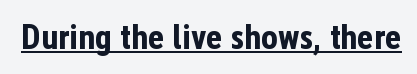
The image shows 35 px bold, condensed sans-serif type, upright; set normal letter spacing, underlined; low stroke contrast and a medium x-height.
